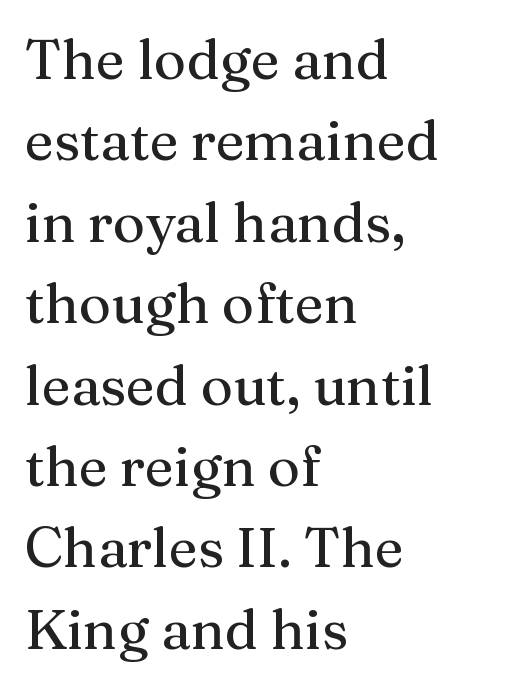
How are the letters spaced? Ordinarily, with no added tracking. The strip under each line holds only bare page. Spacing verdict: proportional, widths tailored to each character. The typesetter chose a ragged-right arrangement here. Yep, those are serifs on the letters. Posture: upright roman.
